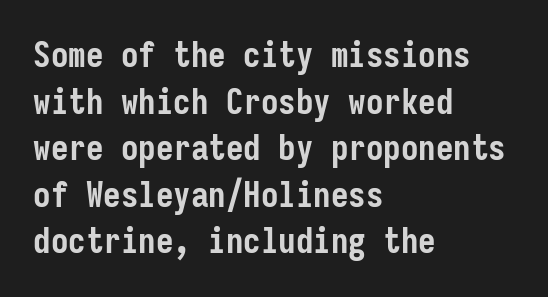
The image shows 35 px semibold, condensed sans-serif type, upright, monospaced; set left-aligned, normal line spacing (1.33x), normal letter spacing, not underlined; low stroke contrast and a medium x-height.
